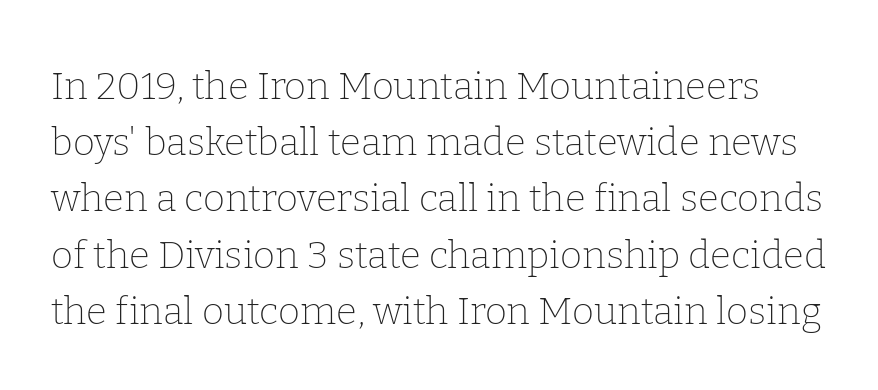
The letters stand straight up with perfectly vertical stems. This sample has the flowing, uneven cadence of proportional lettering. Has an underline been added? It has not. Unlike a clean sans, this face finishes its strokes with serifs. The rows are spaced the way most documents space them.
